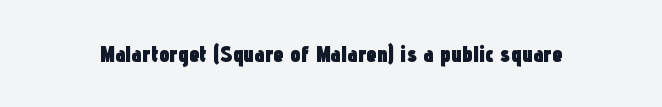
The image shows 23 px bold type, upright; set normal letter spacing, not underlined.
